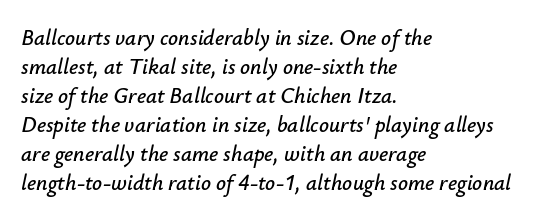
Q: Is the text italic (slanted)? A: Yes, it leans right by about 12 degrees.
Q: Is the text underlined? A: No.
Q: How is the paragraph aligned? A: Left-aligned.
Q: Is the spacing between letters normal or unusually wide? A: Normal.
Q: Is the spacing between lines tight, normal or loose? A: Normal.
